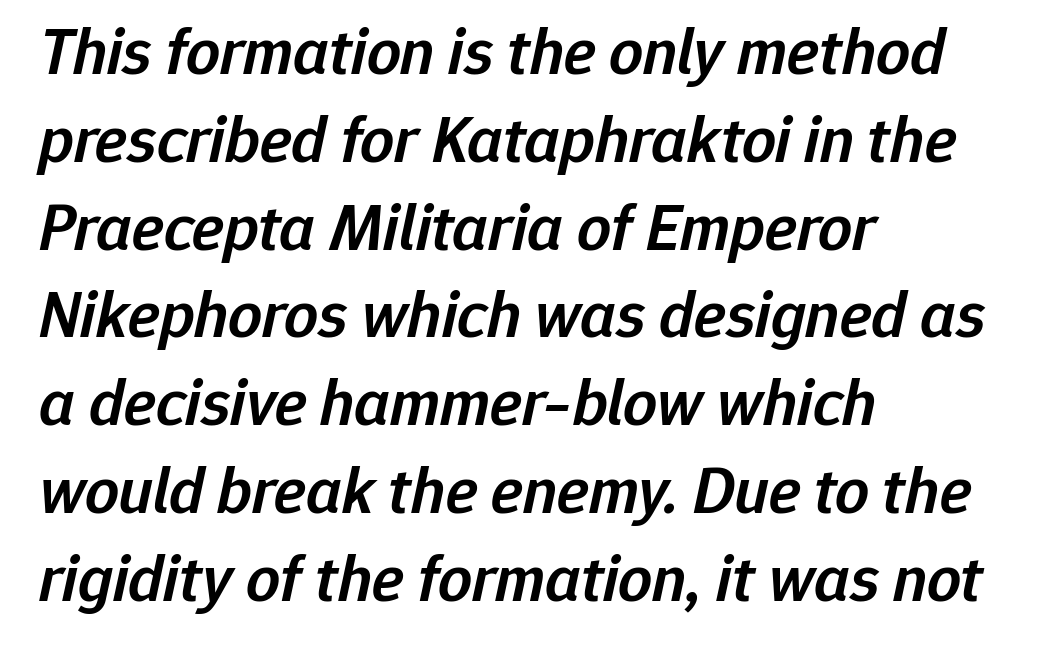
Q: Is the text bold? A: Semi-bold.
Q: Is the text italic (slanted)? A: Yes, it leans right by about 12 degrees.
Q: Is the text underlined? A: No.
Q: How is the paragraph aligned? A: Left-aligned.
Q: Is the spacing between letters normal or unusually wide? A: Normal.
Q: Is the spacing between lines tight, normal or loose? A: Normal.
Q: Width (condensed, normal, or wide)? A: Normal.
Q: Stroke contrast? A: Low.
Q: x-height? A: Medium.
Q: Monospaced? A: No.
